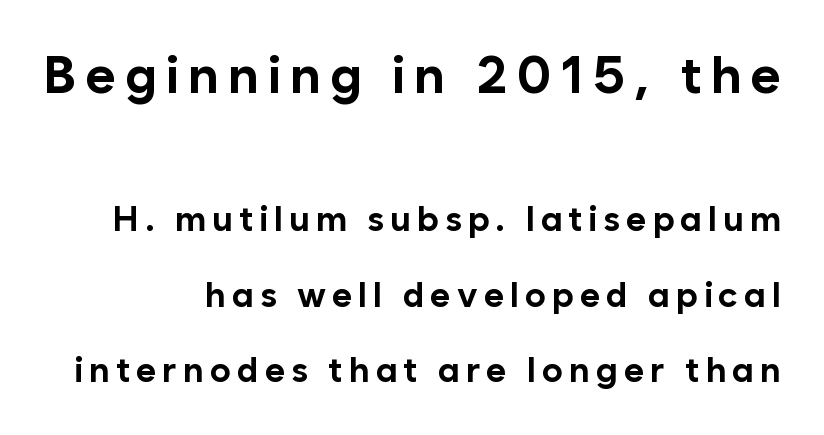
{"serif": "no", "italic": "no", "bold": "yes", "weight": "bold", "width": "normal", "stroke_contrast": "low", "x_height": "medium", "monospaced": "no", "underline": "no", "align": "right", "line_spacing": "loose", "line_spacing_ratio": 2.16, "larger_block": "first", "size_ratio": 1.49, "glyph_px": 52}
